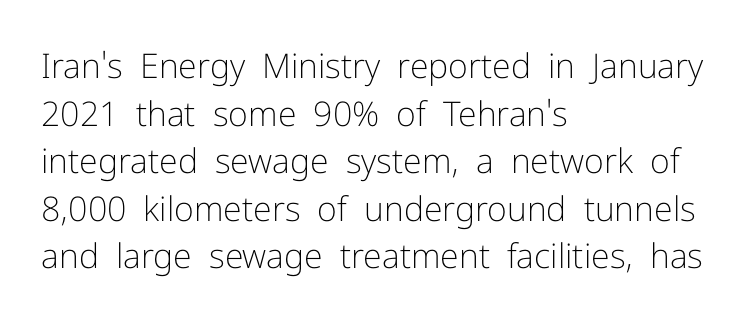
The image shows 34 px light sans-serif type, upright; set left-aligned, normal line spacing (1.4x), normal letter spacing, not underlined; low stroke contrast and a medium x-height.
